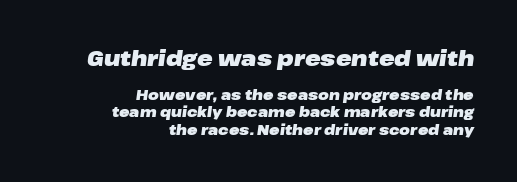
Nobody drew a line under any word here. Size contrast runs from large at the top to small at the bottom. The letterforms sit shoulder to shoulder at normal distance. Short and long lines alike share a common ending point at right. Posture: slanted.
